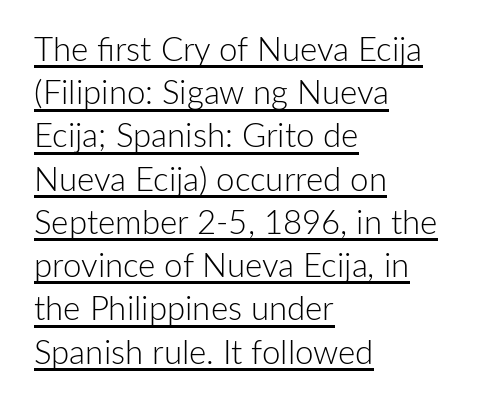
{"serif": "no", "italic": "no", "bold": "no", "weight": "light", "width": "normal", "stroke_contrast": "low", "x_height": "medium", "monospaced": "no", "underline": "yes", "align": "left", "line_spacing": "normal", "line_spacing_ratio": 1.31, "letter_spacing": "normal", "letter_spacing_em": 0.0, "glyph_px": 33}
